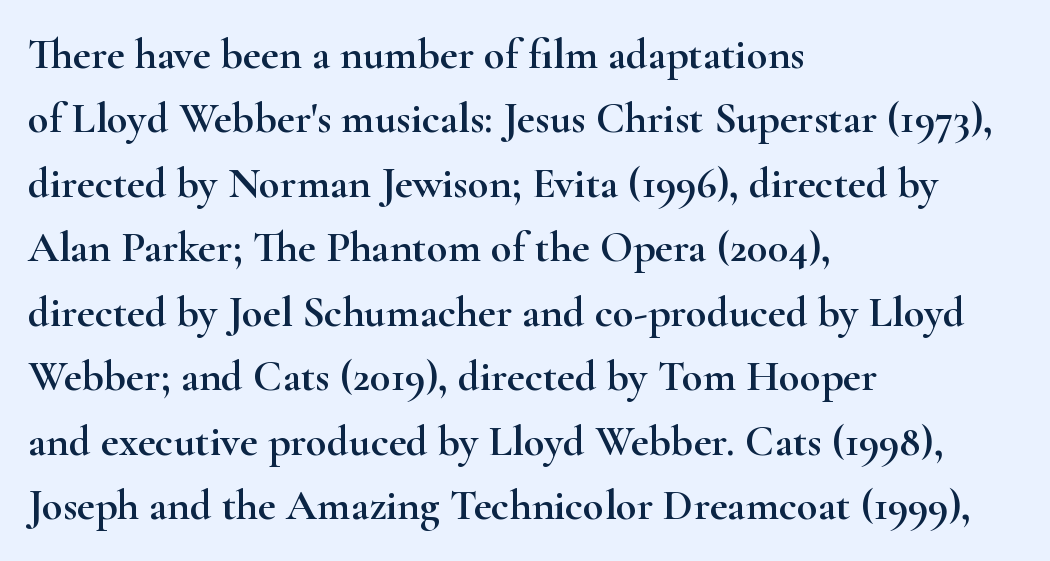
The image shows 43 px wide serif type, upright; set left-aligned, normal line spacing (1.5x), normal letter spacing, not underlined; high stroke contrast and a small x-height.
